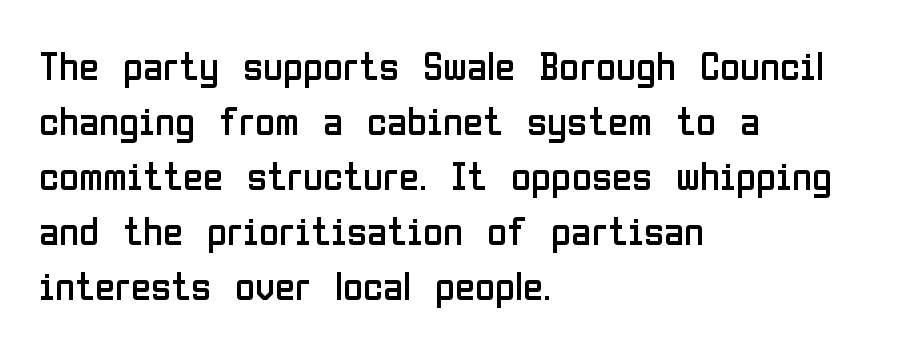
The image shows 41 px regular-weight, condensed sans-serif type, upright; set left-aligned, normal line spacing (1.34x), normal letter spacing, not underlined; low stroke contrast and a medium x-height.
